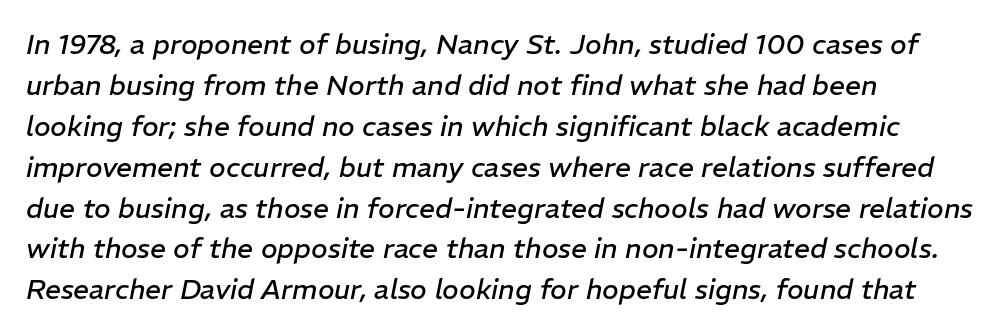
{"italic": "yes", "lean": "right", "slant_degrees": 11, "bold": "no", "weight": "regular", "width": "normal", "stroke_contrast": "low", "x_height": "medium", "monospaced": "no", "underline": "no", "align": "left", "line_spacing": "normal", "line_spacing_ratio": 1.46, "letter_spacing": "normal", "letter_spacing_em": 0.0, "glyph_px": 28}
